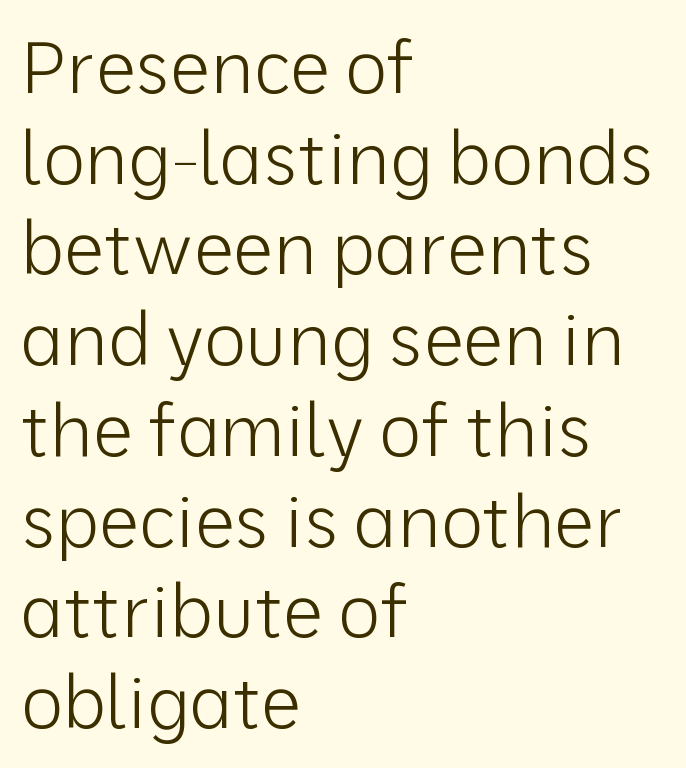
Do the characters align in a grid? No, the font is proportional. Casual observation: everything's shoved over to the left. To sum up the face: it is a sans, with no serifs. Default kerning and tracking; the words read as compact shapes. The glyphs are unaccompanied by any horizontal stroke below them.
